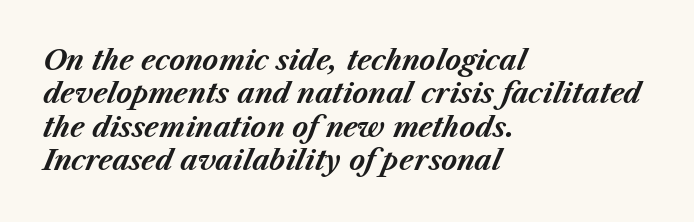
Q: Is the text bold? A: Yes.
Q: Is the text italic (slanted)? A: Yes, it leans right by about 23 degrees.
Q: Is the text underlined? A: No.
Q: How is the paragraph aligned? A: Left-aligned.
Q: Is the spacing between letters normal or unusually wide? A: Normal.
